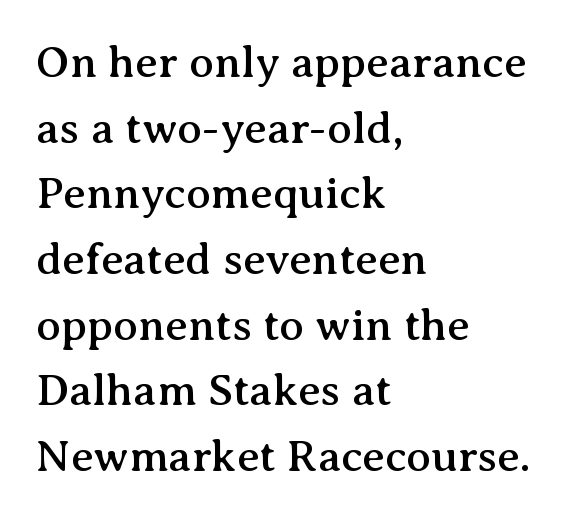
Q: Is the text italic (slanted)? A: No, it is upright.
Q: Is the typeface a serif or a sans-serif typeface? A: Serif.
Q: Is the text underlined? A: No.
Q: How is the paragraph aligned? A: Left-aligned.
Q: Is the spacing between letters normal or unusually wide? A: Normal.
Q: Is the spacing between lines tight, normal or loose? A: Normal.
Q: Width (condensed, normal, or wide)? A: Normal.
Q: Stroke contrast? A: Medium.
Q: x-height? A: Medium.
Q: Monospaced? A: No.
